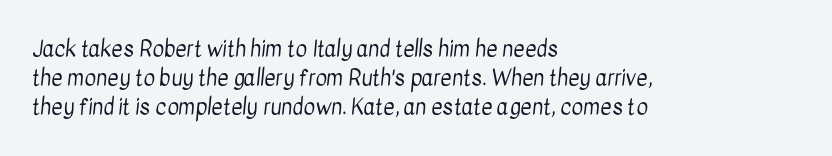
{"bold": "no", "underline": "no", "align": "left", "line_spacing": "normal", "line_spacing_ratio": 1.31, "letter_spacing": "normal", "letter_spacing_em": 0.0, "glyph_px": 22}
